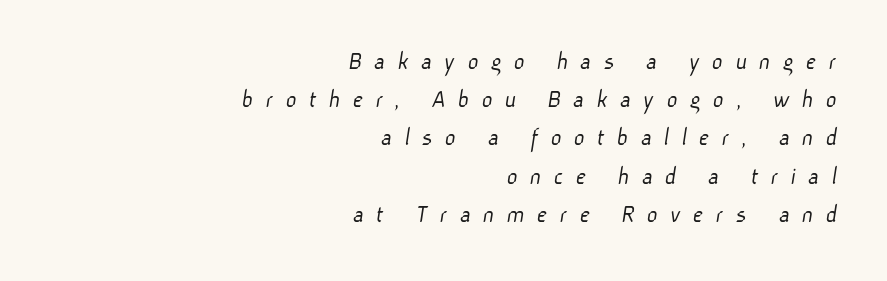
Q: Is the text bold? A: No.
Q: Is the text underlined? A: No.
Q: How is the paragraph aligned? A: Right-aligned.
Q: Is the spacing between letters normal or unusually wide? A: Unusually wide.
Q: Is the spacing between lines tight, normal or loose? A: Normal.
